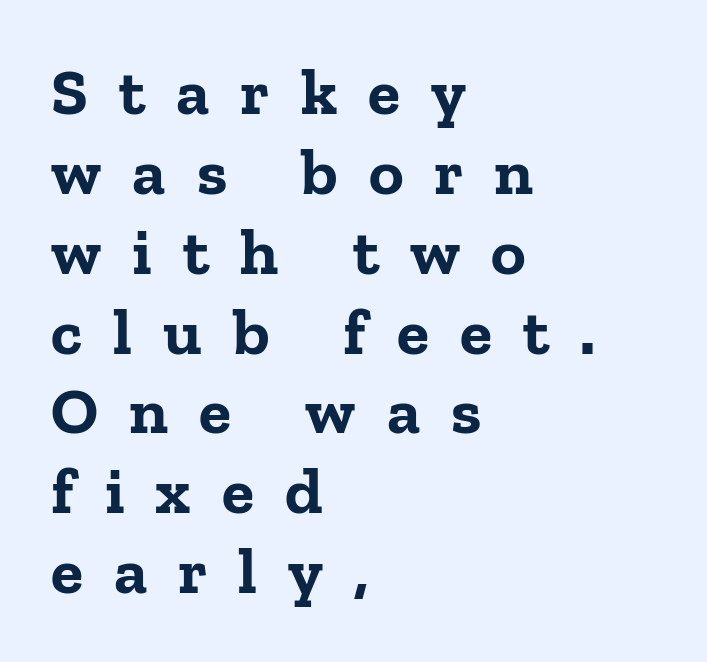
{"serif": "yes", "italic": "no", "bold": "yes", "weight": "bold", "width": "normal", "stroke_contrast": "low", "x_height": "medium", "monospaced": "no", "underline": "no", "align": "left", "line_spacing_ratio": 1.21, "letter_spacing": "wide", "letter_spacing_em": 0.47, "glyph_px": 66}
